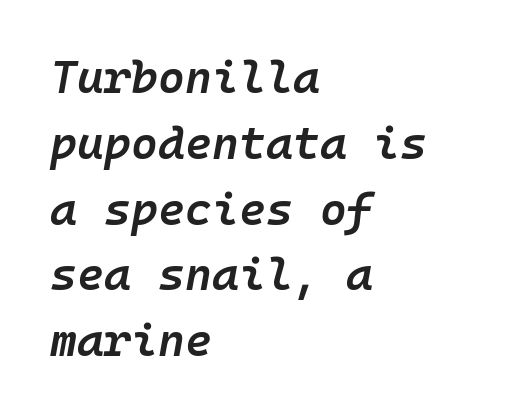
The gaps between neighbouring characters are ordinary and unremarkable. Every character here occupies the same horizontal width, giving the sample a typewriter-like rhythm. Which margin do the lines hug? The left one — the right edge is uneven. Italic? Definitely — the glyphs are oblique. The passage shown stacks its lines at a standard gap.
